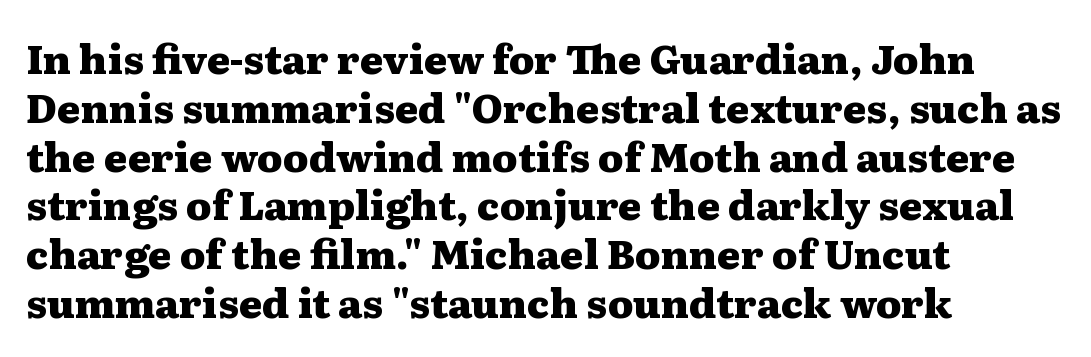
{"serif": "yes", "italic": "no", "bold": "yes", "weight": "heavy", "width": "wide", "stroke_contrast": "medium", "x_height": "medium", "monospaced": "no", "underline": "no", "align": "left", "line_spacing_ratio": 1.22, "letter_spacing": "normal", "letter_spacing_em": 0.0, "glyph_px": 40}
